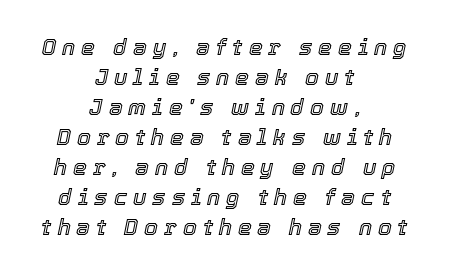
The image shows 22 px text type, italic (leaning right); set centered, normal line spacing (1.36x), unusually wide letter spacing (+0.27 em), not underlined.
